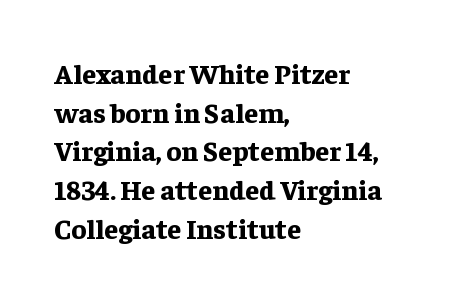
The image shows 28 px bold serif type, upright; set left-aligned, normal line spacing (1.38x), normal letter spacing, not underlined; low stroke contrast and a medium x-height.
